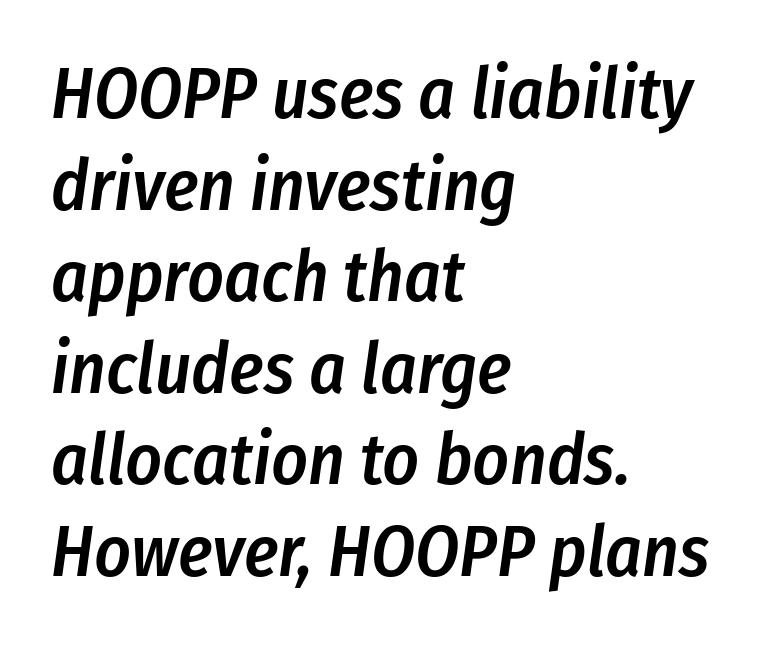
Q: Is the text bold? A: Semi-bold.
Q: Is the text italic (slanted)? A: Yes, it leans right by about 8 degrees.
Q: Is the text underlined? A: No.
Q: How is the paragraph aligned? A: Left-aligned.
Q: Is the spacing between letters normal or unusually wide? A: Normal.
Q: Is the spacing between lines tight, normal or loose? A: Normal.
Q: Width (condensed, normal, or wide)? A: Condensed.
Q: Stroke contrast? A: Low.
Q: x-height? A: Medium.
Q: Monospaced? A: No.
